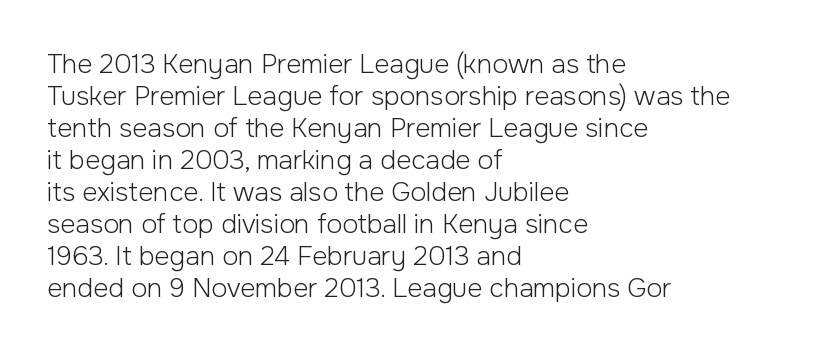
The passage shown is not underscored anywhere. Words appear dense and cohesive because spacing is normal. Alignment: flush left. Unlike italic type, these characters show no tilt at all.
